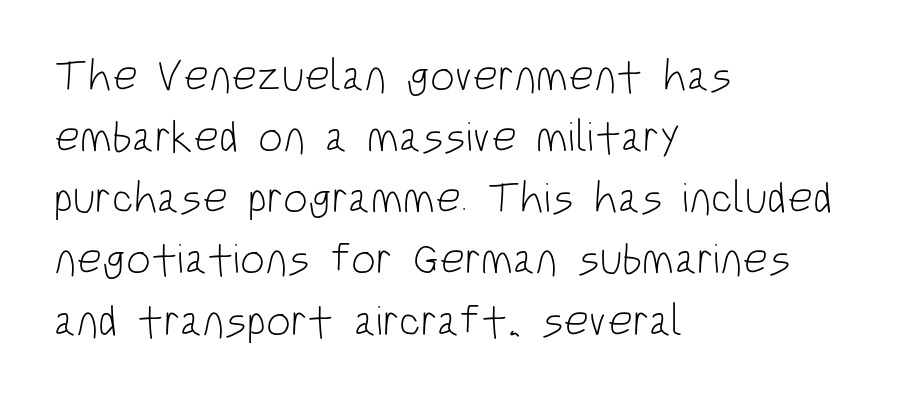
The image shows 44 px light, condensed sans-serif type, upright; set left-aligned, normal line spacing (1.39x), normal letter spacing, not underlined; low stroke contrast and a large x-height.
